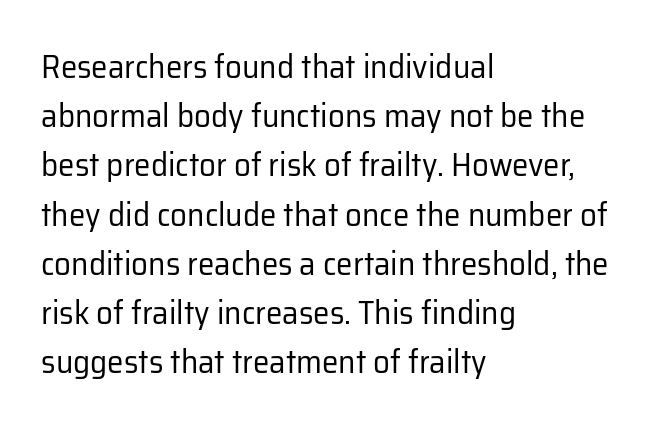
The weight tops out at a normal text grade. The rendering anchors every line to the left-hand side. Any mark beneath the type? The region is blank. Every character sits straight up, as roman type does.
